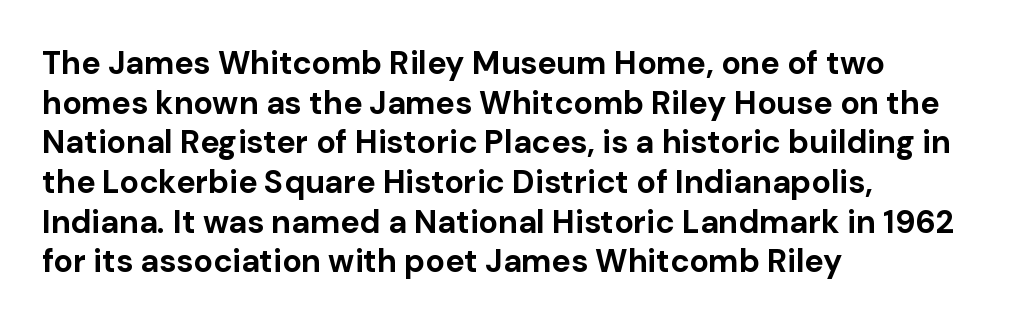
Q: Is the text bold? A: Yes.
Q: Is the text italic (slanted)? A: No, it is upright.
Q: Is the typeface a serif or a sans-serif typeface? A: Sans-serif.
Q: Is the text underlined? A: No.
Q: How is the paragraph aligned? A: Left-aligned.
Q: Is the spacing between letters normal or unusually wide? A: Normal.
Q: Width (condensed, normal, or wide)? A: Normal.
Q: Stroke contrast? A: Low.
Q: x-height? A: Medium.
Q: Monospaced? A: No.
